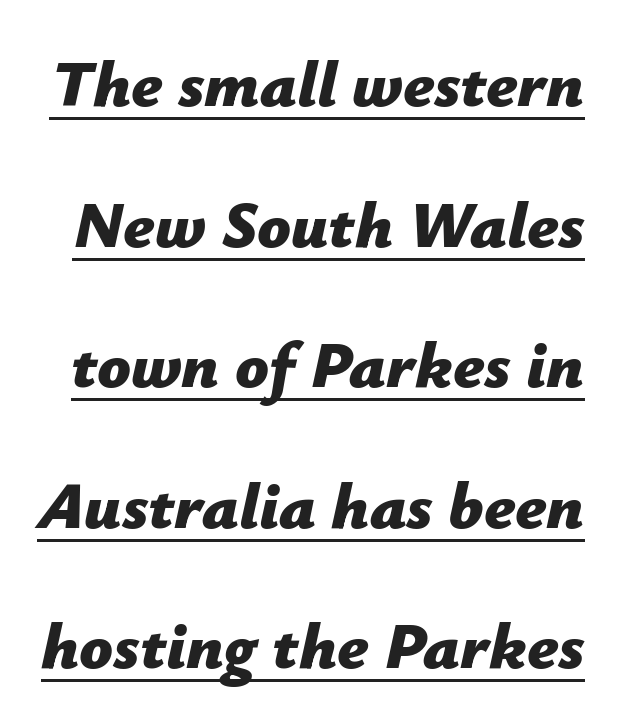
Q: Is the text bold? A: Yes.
Q: Is the text italic (slanted)? A: Yes, it leans right by about 12 degrees.
Q: Is the text underlined? A: Yes.
Q: Is the spacing between letters normal or unusually wide? A: Normal.
Q: Is the spacing between lines tight, normal or loose? A: Loose.
Q: Width (condensed, normal, or wide)? A: Normal.
Q: Stroke contrast? A: Low.
Q: x-height? A: Medium.
Q: Monospaced? A: No.
